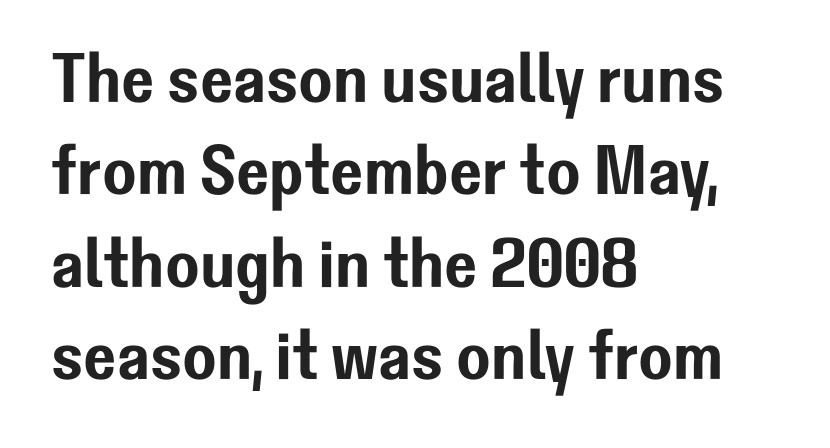
Q: Is the text italic (slanted)? A: No, it is upright.
Q: Is the typeface a serif or a sans-serif typeface? A: Sans-serif.
Q: Is the text underlined? A: No.
Q: How is the paragraph aligned? A: Left-aligned.
Q: Is the spacing between letters normal or unusually wide? A: Normal.
Q: Is the spacing between lines tight, normal or loose? A: Normal.
Q: Width (condensed, normal, or wide)? A: Normal.
Q: Stroke contrast? A: Low.
Q: x-height? A: Medium.
Q: Monospaced? A: No.
